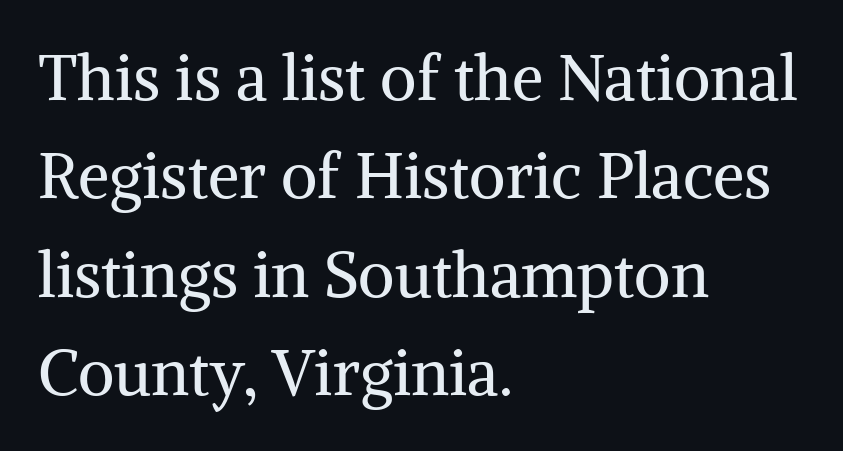
Descender tails drop into unmarked territory. These lines are rendered in a variable-pitch font. Left-aligned paragraph, ragged on the right. Quick note: interline space is typical. Stems and bowls with no extra thickness — not bold.
